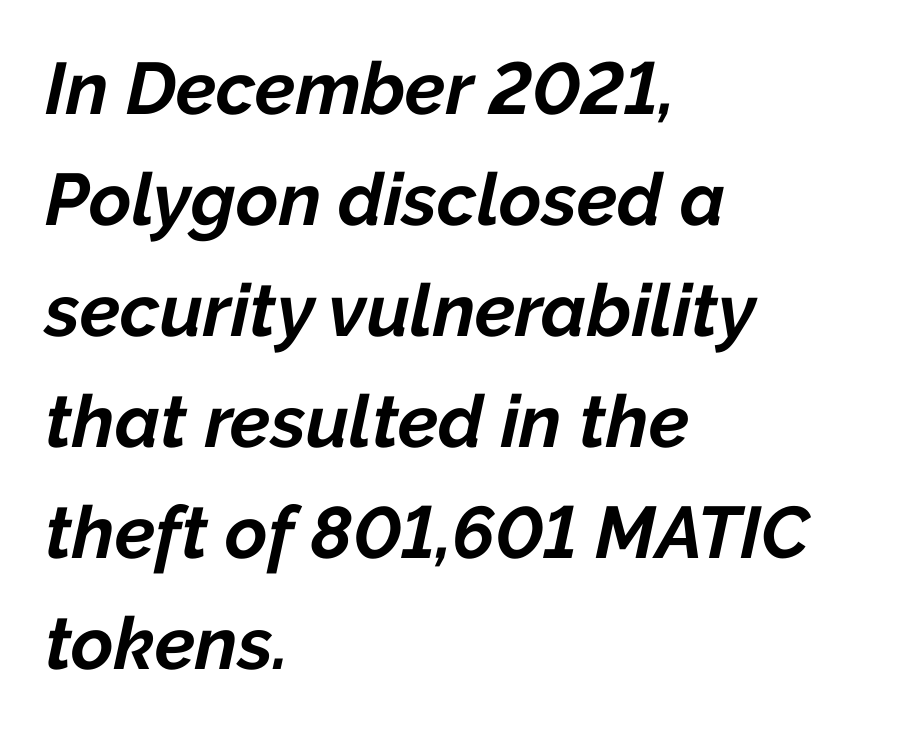
Every row of glyphs begins at an identical x-position on the left. Standard letterfit; no display-style spreading of the glyphs. Observe the lean: these are italic letterforms. What's the leading like? Ordinary, nothing unusual. The foot of each line stays bare and open. The face used here has the dense, thick strokes of a bold.
